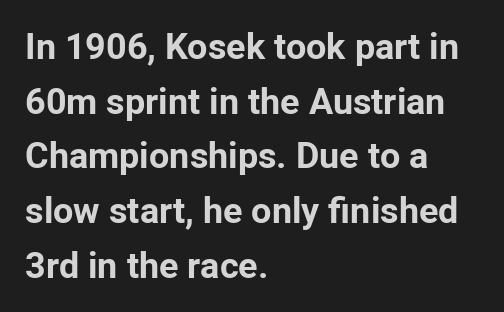
Q: Is the text bold? A: Yes.
Q: Is the text italic (slanted)? A: No, it is upright.
Q: Is the typeface a serif or a sans-serif typeface? A: Sans-serif.
Q: Is the text underlined? A: No.
Q: How is the paragraph aligned? A: Left-aligned.
Q: Is the spacing between letters normal or unusually wide? A: Normal.
Q: Is the spacing between lines tight, normal or loose? A: Normal.
Q: Width (condensed, normal, or wide)? A: Normal.
Q: Stroke contrast? A: Low.
Q: x-height? A: Medium.
Q: Monospaced? A: No.
